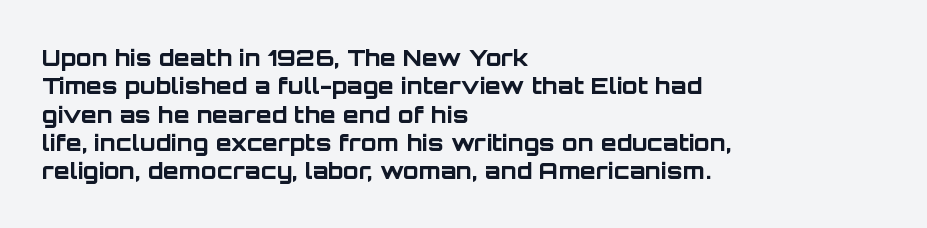
{"italic": "no", "bold": "yes", "underline": "no", "align": "left", "line_spacing_ratio": 1.23, "letter_spacing": "normal", "letter_spacing_em": 0.0, "glyph_px": 23}
